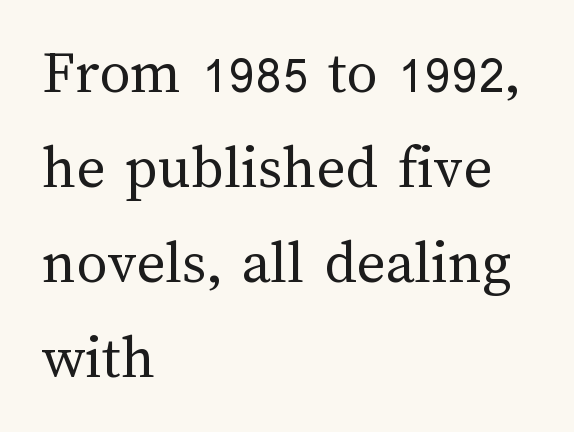
{"italic": "no", "bold": "no", "weight": "regular", "width": "normal", "stroke_contrast": "medium", "x_height": "medium", "monospaced": "no", "underline": "no", "align": "left", "line_spacing": "normal", "line_spacing_ratio": 1.53, "letter_spacing": "normal", "letter_spacing_em": 0.0, "glyph_px": 62}
